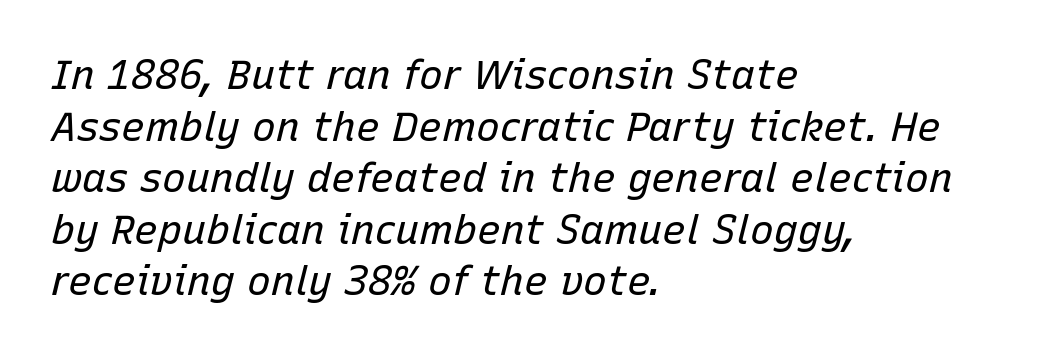
Q: Is the text bold? A: No.
Q: Is the text italic (slanted)? A: Yes, it leans right by about 15 degrees.
Q: Is the text underlined? A: No.
Q: How is the paragraph aligned? A: Left-aligned.
Q: Is the spacing between letters normal or unusually wide? A: Normal.
Q: Is the spacing between lines tight, normal or loose? A: Normal.
Q: Width (condensed, normal, or wide)? A: Normal.
Q: Stroke contrast? A: Low.
Q: x-height? A: Medium.
Q: Monospaced? A: No.
